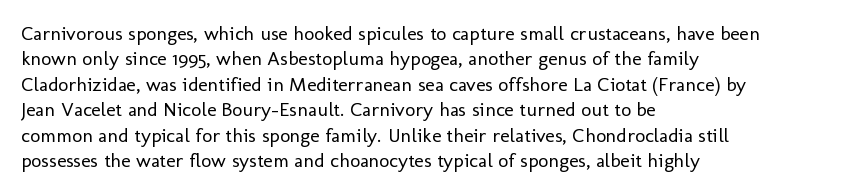
Q: Is the text bold? A: No.
Q: Is the text italic (slanted)? A: No, it is upright.
Q: Is the text underlined? A: No.
Q: How is the paragraph aligned? A: Left-aligned.
Q: Is the spacing between letters normal or unusually wide? A: Normal.
Q: Is the spacing between lines tight, normal or loose? A: Normal.
